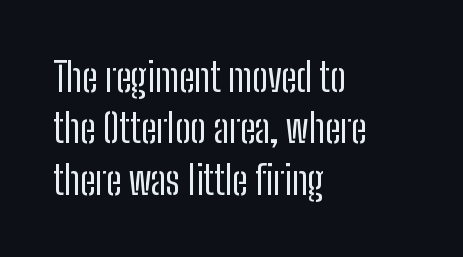
Q: Is the text bold? A: No.
Q: Is the text italic (slanted)? A: No, it is upright.
Q: Is the typeface a serif or a sans-serif typeface? A: Sans-serif.
Q: Is the text underlined? A: No.
Q: How is the paragraph aligned? A: Left-aligned.
Q: Is the spacing between letters normal or unusually wide? A: Normal.
Q: Is the spacing between lines tight, normal or loose? A: Normal.
Q: Width (condensed, normal, or wide)? A: Condensed.
Q: Stroke contrast? A: Low.
Q: x-height? A: Medium.
Q: Monospaced? A: No.
